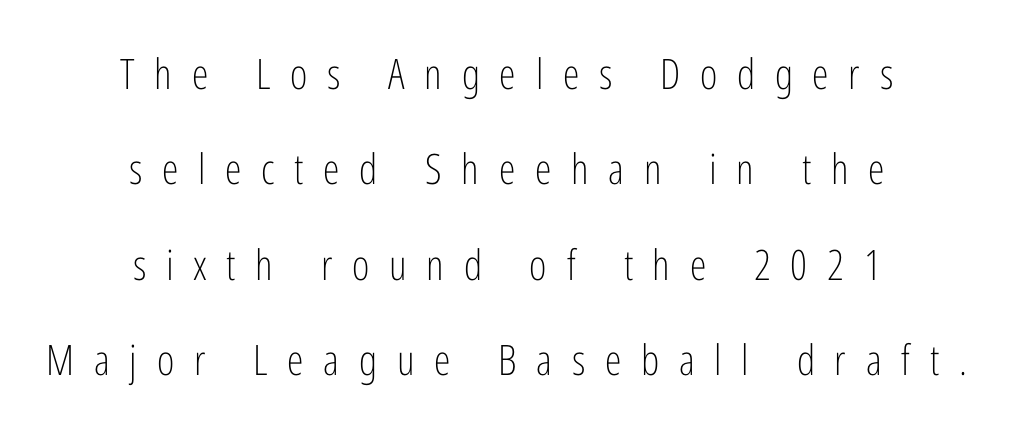
This sample trades compactness for vertical openness between lines. The type is letterspaced generously, with wide tracking. Varying glyph widths throughout — classic text-font behaviour. The axis of the letterforms is exactly vertical.
